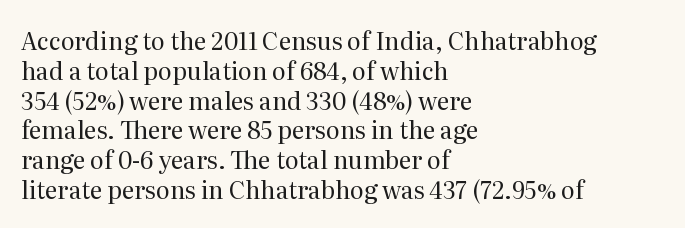
If you drew a line through each stem, it would be perfectly vertical. Tracking value appears to be zero — textbook default spacing. The rag falls on the right side of this text block. The face looks like a standard text weight, possibly lighter. The string is rendered with underlining switched off.
